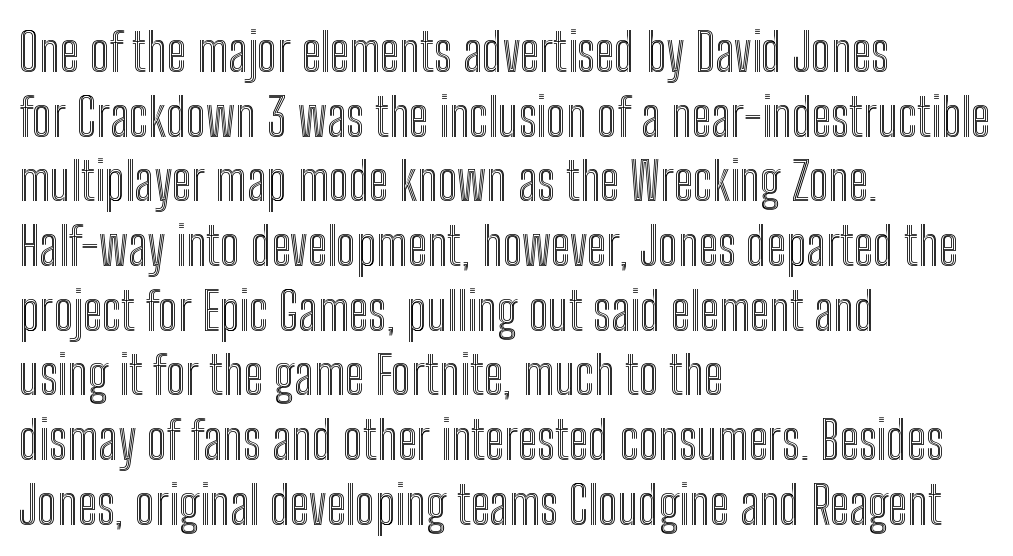
{"italic": "no", "width": "condensed", "x_height": "medium", "monospaced": "no", "underline": "no", "align": "left", "line_spacing_ratio": 1.22, "letter_spacing": "normal", "letter_spacing_em": 0.0, "glyph_px": 53}
